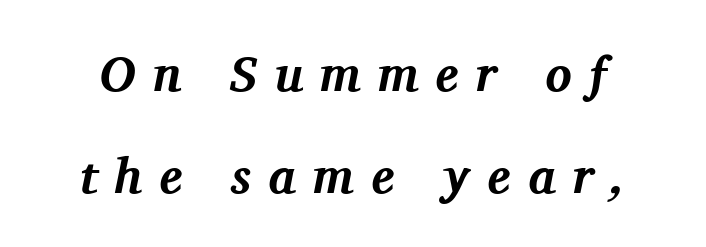
Q: Is the text bold? A: Yes.
Q: Is the text italic (slanted)? A: Yes, it leans right by about 11 degrees.
Q: Is the typeface a serif or a sans-serif typeface? A: Serif.
Q: Is the text underlined? A: No.
Q: Is the spacing between letters normal or unusually wide? A: Unusually wide.
Q: Is the spacing between lines tight, normal or loose? A: Loose.
Q: Width (condensed, normal, or wide)? A: Normal.
Q: Stroke contrast? A: Medium.
Q: x-height? A: Medium.
Q: Monospaced? A: No.
